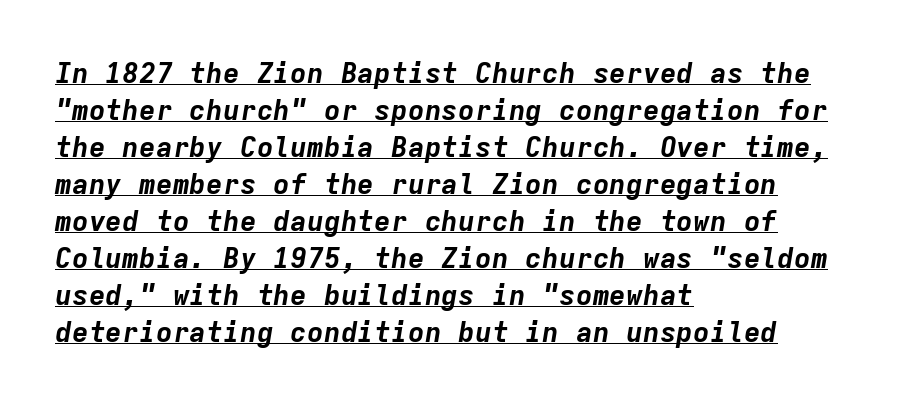
Glance below the letters and you will spot a drawn line. This sample is left-justified, so line endings fall wherever the words run out. This sample has the even, mechanical cadence of fixed-width lettering. Students, this is bold: see how much ink each stroke carries.
